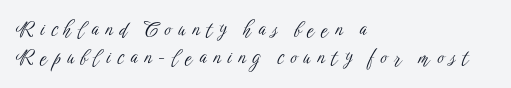
Q: Is the text bold? A: No.
Q: Is the text italic (slanted)? A: Yes.
Q: Is the text underlined? A: No.
Q: How is the paragraph aligned? A: Left-aligned.
Q: Is the spacing between letters normal or unusually wide? A: Unusually wide.
Q: Is the spacing between lines tight, normal or loose? A: Normal.
